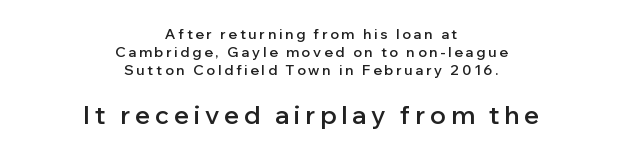
The image shows 25 px text type, upright; set centered, normal line spacing (1.29x), unusually wide letter spacing (+0.2 em), not underlined; the second (bottom) block is 1.79x larger.
